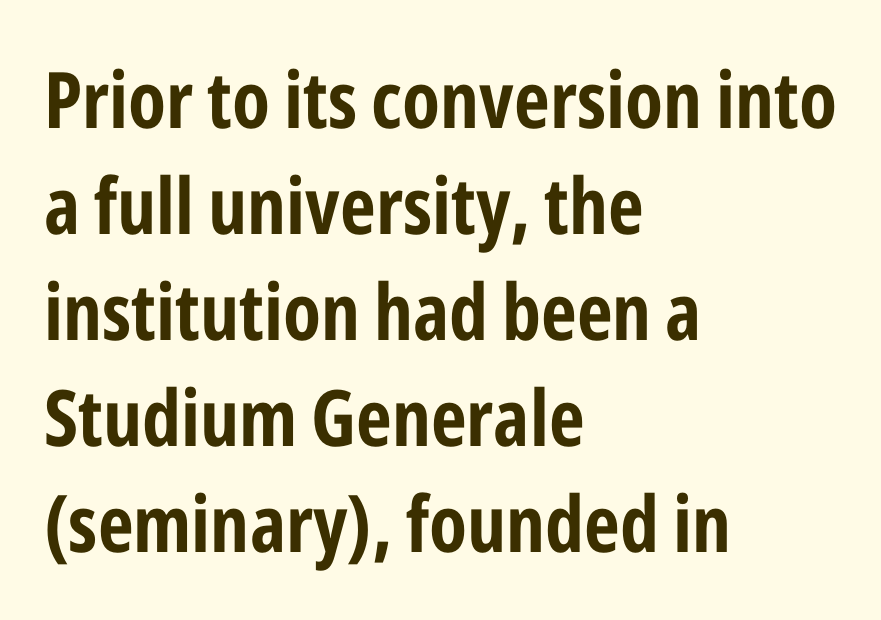
Q: Is the text bold? A: Yes.
Q: Is the text italic (slanted)? A: No, it is upright.
Q: Is the typeface a serif or a sans-serif typeface? A: Sans-serif.
Q: Is the text underlined? A: No.
Q: How is the paragraph aligned? A: Left-aligned.
Q: Is the spacing between letters normal or unusually wide? A: Normal.
Q: Is the spacing between lines tight, normal or loose? A: Normal.
Q: Width (condensed, normal, or wide)? A: Condensed.
Q: Stroke contrast? A: Low.
Q: x-height? A: Medium.
Q: Monospaced? A: No.
